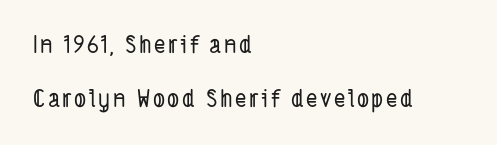
Q: Is the text underlined? A: No.
Q: How is the paragraph aligned? A: Left-aligned.
Q: Is the spacing between lines tight, normal or loose? A: Loose.
